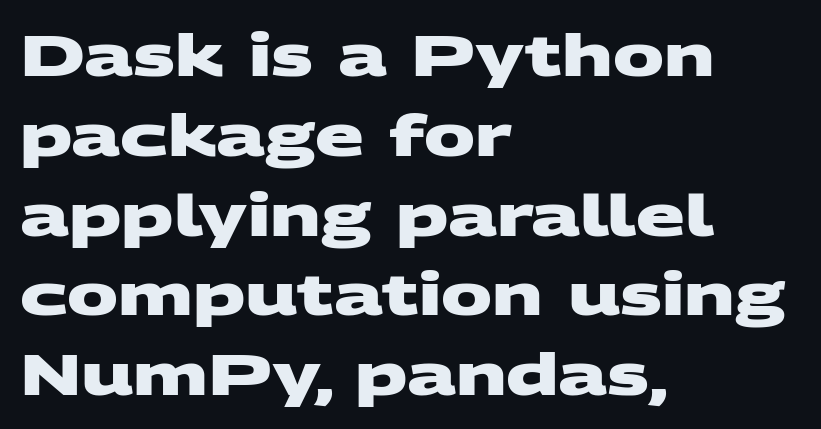
{"serif": "no", "bold": "yes", "weight": "heavy", "width": "wide", "stroke_contrast": "medium", "x_height": "large", "monospaced": "no", "underline": "no", "align": "left", "line_spacing": "normal", "line_spacing_ratio": 1.4, "letter_spacing": "normal", "letter_spacing_em": 0.0, "glyph_px": 57}
